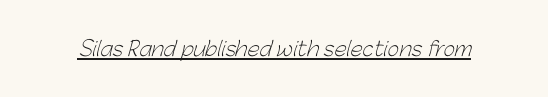
{"bold": "no", "underline": "yes", "letter_spacing": "normal", "letter_spacing_em": 0.0, "glyph_px": 20}
